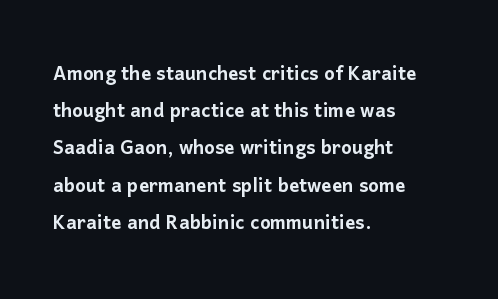
Designer's note — italics off, roman on. Compared with typical paragraphs, the rows here are spaced about the same. No word sits above an underline. Left-aligned paragraph, ragged on the right. This sample uses plain, unmodified letter spacing.
